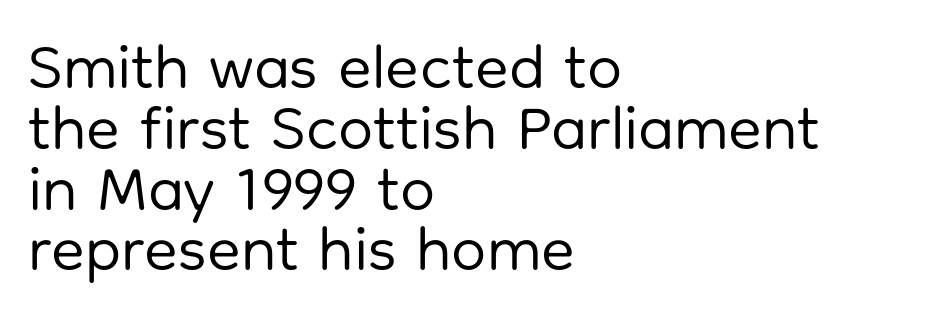
The image shows 62 px regular-weight sans-serif type, upright; set left-aligned, tight line spacing (0.98x), normal letter spacing, not underlined; low stroke contrast and a medium x-height.
